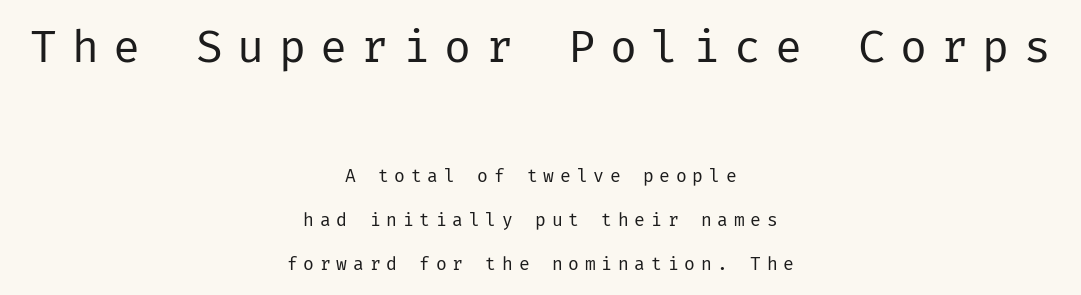
Q: Is the text bold? A: No.
Q: Is the text italic (slanted)? A: No, it is upright.
Q: Is the typeface a serif or a sans-serif typeface? A: Sans-serif.
Q: Is the text underlined? A: No.
Q: How is the paragraph aligned? A: Centered.
Q: Is the spacing between letters normal or unusually wide? A: Unusually wide.
Q: Is the spacing between lines tight, normal or loose? A: Loose.
Q: Which block of text is set in a larger size, the first (top) or the second (bottom)? A: The first (top) one.
Q: Width (condensed, normal, or wide)? A: Normal.
Q: Stroke contrast? A: Low.
Q: x-height? A: Medium.
